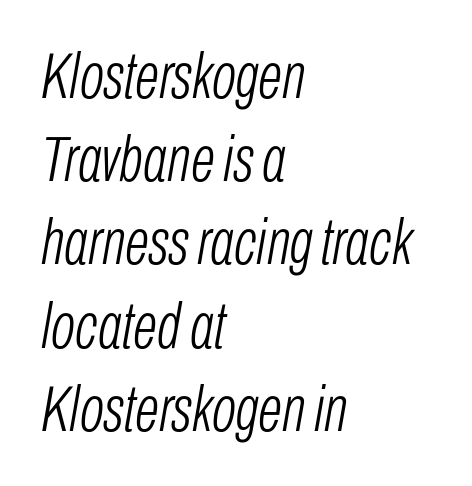
Q: Is the text bold? A: No.
Q: Is the text italic (slanted)? A: Yes, it leans right by about 10 degrees.
Q: Is the text underlined? A: No.
Q: How is the paragraph aligned? A: Left-aligned.
Q: Is the spacing between letters normal or unusually wide? A: Normal.
Q: Is the spacing between lines tight, normal or loose? A: Normal.
Q: Width (condensed, normal, or wide)? A: Condensed.
Q: Stroke contrast? A: Low.
Q: x-height? A: Medium.
Q: Monospaced? A: No.
